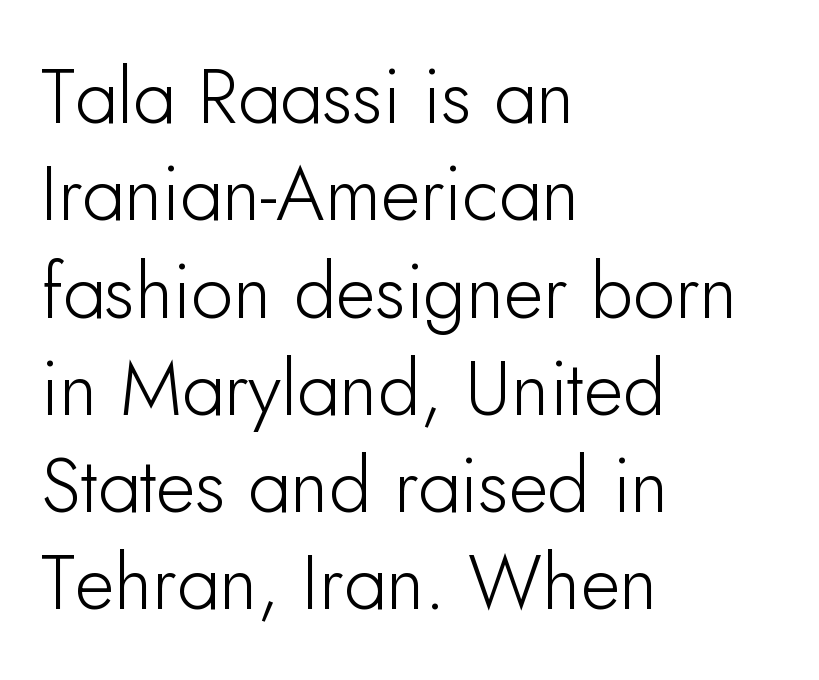
Q: Is the text italic (slanted)? A: No, it is upright.
Q: Is the typeface a serif or a sans-serif typeface? A: Sans-serif.
Q: Is the text underlined? A: No.
Q: How is the paragraph aligned? A: Left-aligned.
Q: Is the spacing between letters normal or unusually wide? A: Normal.
Q: Is the spacing between lines tight, normal or loose? A: Normal.
Q: Width (condensed, normal, or wide)? A: Normal.
Q: Stroke contrast? A: Low.
Q: x-height? A: Small.
Q: Monospaced? A: No.
